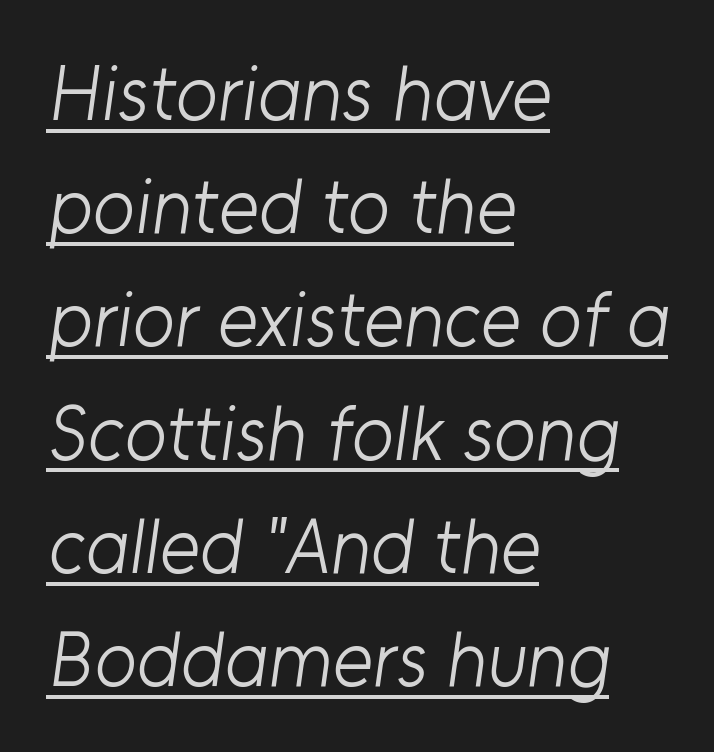
The image shows 77 px light sans-serif type; set left-aligned, normal line spacing (1.47x), normal letter spacing, underlined; low stroke contrast and a medium x-height.
